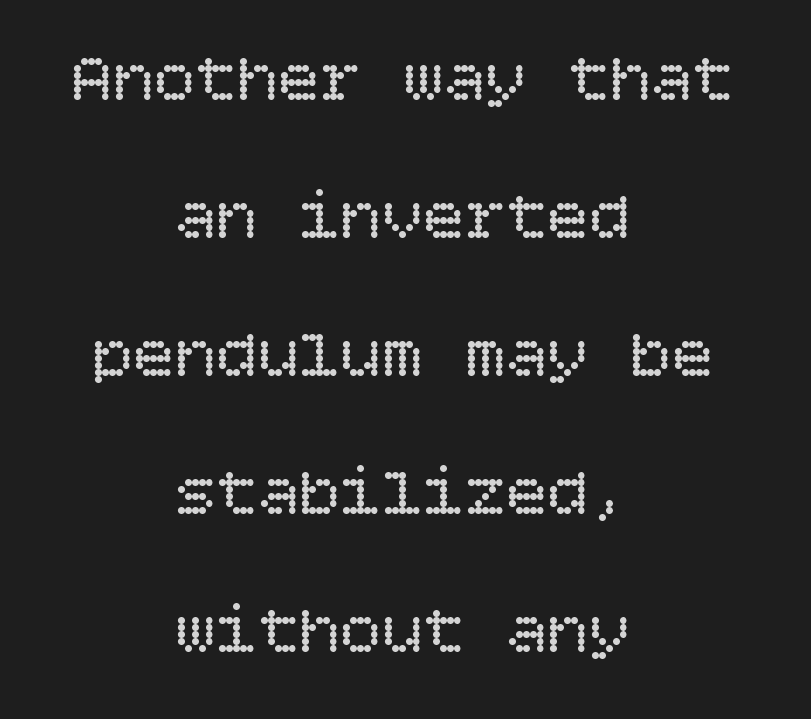
Q: Is the text bold? A: No.
Q: Is the text italic (slanted)? A: No, it is upright.
Q: Is the text underlined? A: No.
Q: How is the paragraph aligned? A: Centered.
Q: Is the spacing between letters normal or unusually wide? A: Normal.
Q: Is the spacing between lines tight, normal or loose? A: Loose.
Q: Width (condensed, normal, or wide)? A: Normal.
Q: Stroke contrast? A: Low.
Q: x-height? A: Large.
